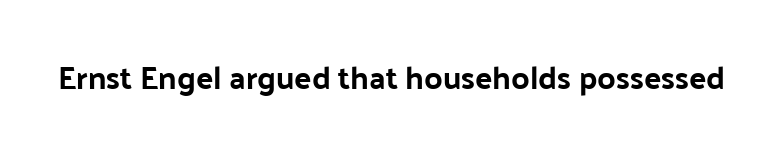
The image shows 32 px bold sans-serif type, upright; set normal letter spacing, not underlined; low stroke contrast and a medium x-height.
